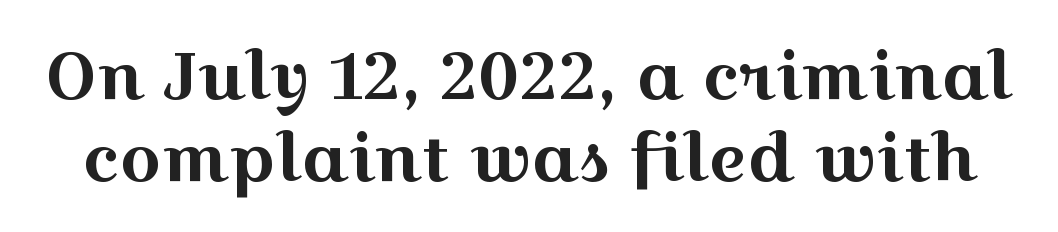
Tracking here is standard; glyphs follow each other at the usual distance. If you drew a line through each stem, it would be perfectly vertical. Just letters on the line, the space beneath them empty. You can tell from the footed stems that serif type was used. Proportional: the letters do not fall into vertical columns.
